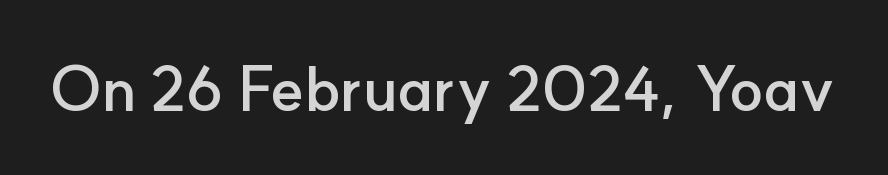
Grotesque or geometric, the face here clearly has no serifs. Notice how thick the strokes are: this is what a full bold looks like. Short note: letters normally spaced. Underline: absent. When letters stand straight like this, we call the style roman or upright. Note the varied advance widths — an 'i' is clearly narrower than an 'm'.
